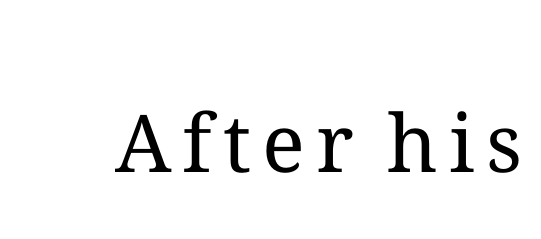
Q: Is the text bold? A: No.
Q: Is the text italic (slanted)? A: No, it is upright.
Q: Is the text underlined? A: No.
Q: Width (condensed, normal, or wide)? A: Normal.
Q: Stroke contrast? A: Medium.
Q: x-height? A: Medium.
Q: Monospaced? A: No.
